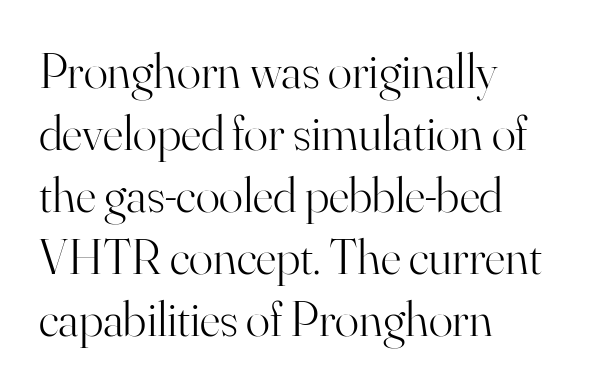
Q: Is the text bold? A: No.
Q: Is the text italic (slanted)? A: No, it is upright.
Q: Is the typeface a serif or a sans-serif typeface? A: Serif.
Q: Is the text underlined? A: No.
Q: How is the paragraph aligned? A: Left-aligned.
Q: Is the spacing between letters normal or unusually wide? A: Normal.
Q: Width (condensed, normal, or wide)? A: Normal.
Q: Stroke contrast? A: High.
Q: x-height? A: Small.
Q: Monospaced? A: No.
